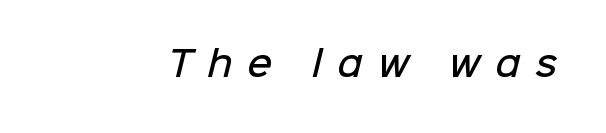
{"serif": "no", "bold": "semi", "weight": "semibold", "width": "normal", "stroke_contrast": "low", "x_height": "medium", "monospaced": "no", "underline": "no", "letter_spacing": "wide", "letter_spacing_em": 0.44, "glyph_px": 34}
